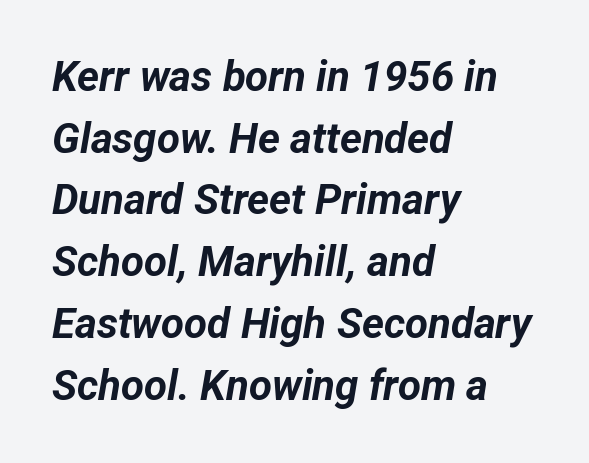
{"italic": "yes", "lean": "right", "slant_degrees": 12, "bold": "yes", "weight": "bold", "width": "normal", "stroke_contrast": "low", "x_height": "medium", "monospaced": "no", "underline": "no", "align": "left", "line_spacing": "normal", "line_spacing_ratio": 1.47, "letter_spacing": "normal", "letter_spacing_em": 0.0, "glyph_px": 42}
